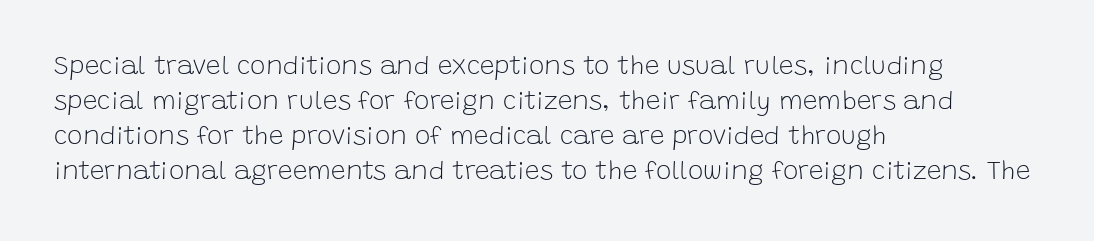
{"italic": "no", "bold": "no", "underline": "no", "align": "left", "line_spacing": "normal", "line_spacing_ratio": 1.35, "letter_spacing": "normal", "letter_spacing_em": 0.0, "glyph_px": 26}
